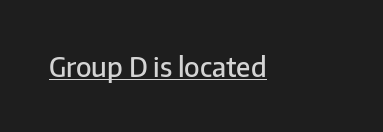
{"italic": "no", "bold": "semi", "underline": "yes", "letter_spacing": "normal", "letter_spacing_em": 0.0, "glyph_px": 27}
